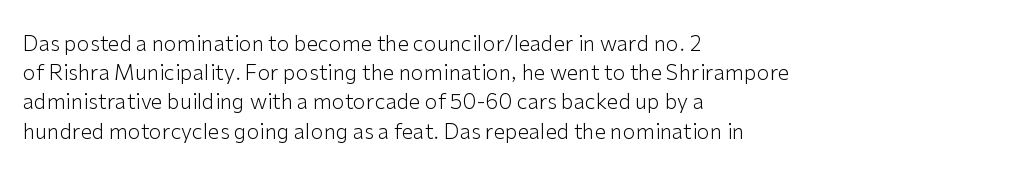
Q: Is the text bold? A: No.
Q: Is the text italic (slanted)? A: No, it is upright.
Q: Is the text underlined? A: No.
Q: How is the paragraph aligned? A: Left-aligned.
Q: Is the spacing between letters normal or unusually wide? A: Normal.
Q: Is the spacing between lines tight, normal or loose? A: Normal.
